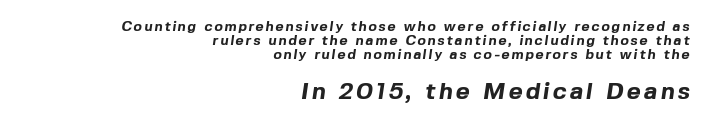
Block two is the big one; block one sits smaller above it. The glyphs have the mass of a bold cut. Each new line begins almost immediately beneath the previous one. Each row of text sits above clean, open space. Does the copy run flush right? Yes — the right margin is perfectly even.
